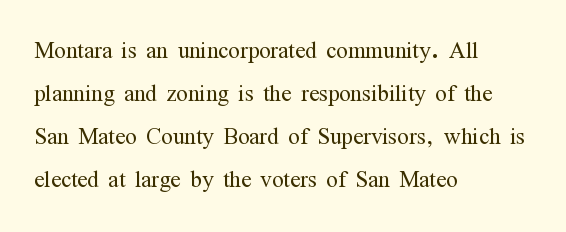
The image shows 30 px light, condensed serif type, upright; set left-aligned, normal line spacing (1.43x), normal letter spacing, not underlined; medium stroke contrast and a medium x-height.
